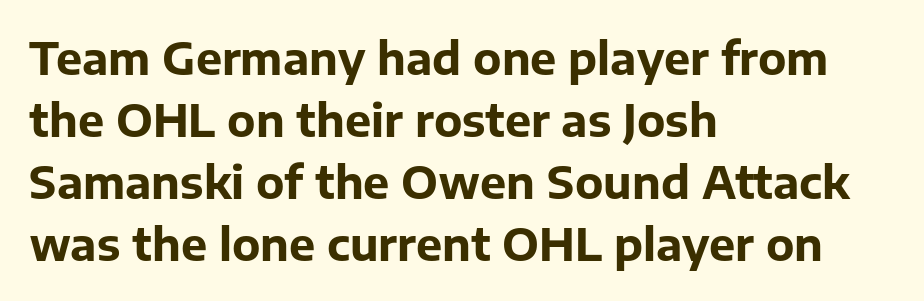
A full-strength bold gives these letters their thick strokes. The font's upright variant was chosen for this text. Type without underlining. Think of a printed novel: that variable character pitch is what you see here. The paragraph has a hard left edge and a soft right edge.
